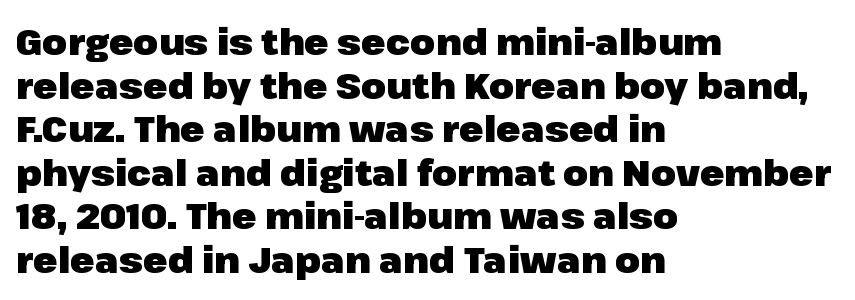
{"serif": "no", "italic": "no", "bold": "yes", "weight": "heavy", "width": "normal", "stroke_contrast": "low", "x_height": "medium", "monospaced": "no", "underline": "no", "align": "left", "line_spacing_ratio": 1.21, "letter_spacing": "normal", "letter_spacing_em": 0.0, "glyph_px": 36}
